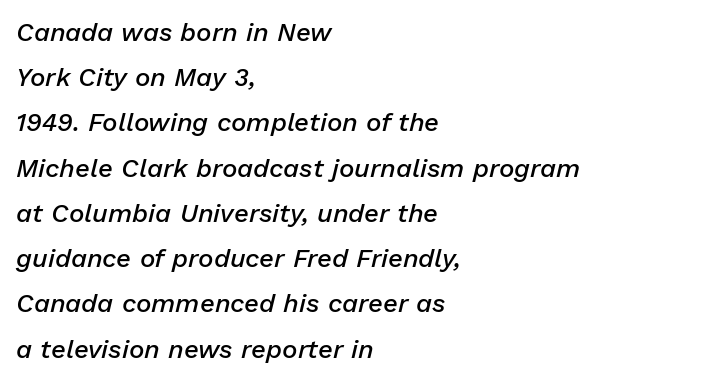
The image shows 26 px text type, italic (leaning right); set left-aligned, line spacing 1.74x, normal letter spacing, not underlined.
